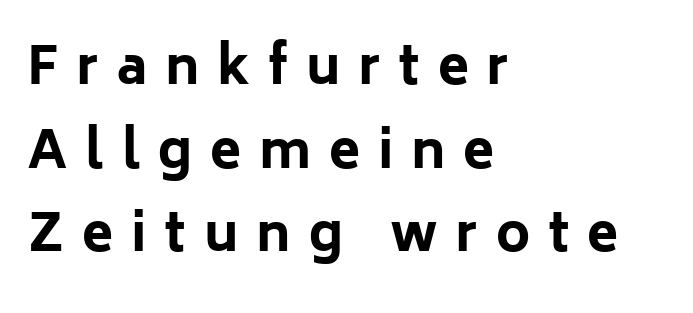
{"serif": "no", "italic": "no", "bold": "yes", "weight": "bold", "width": "normal", "stroke_contrast": "low", "x_height": "medium", "monospaced": "no", "underline": "no", "align": "left", "line_spacing": "normal", "line_spacing_ratio": 1.64, "letter_spacing": "wide", "letter_spacing_em": 0.35, "glyph_px": 51}
